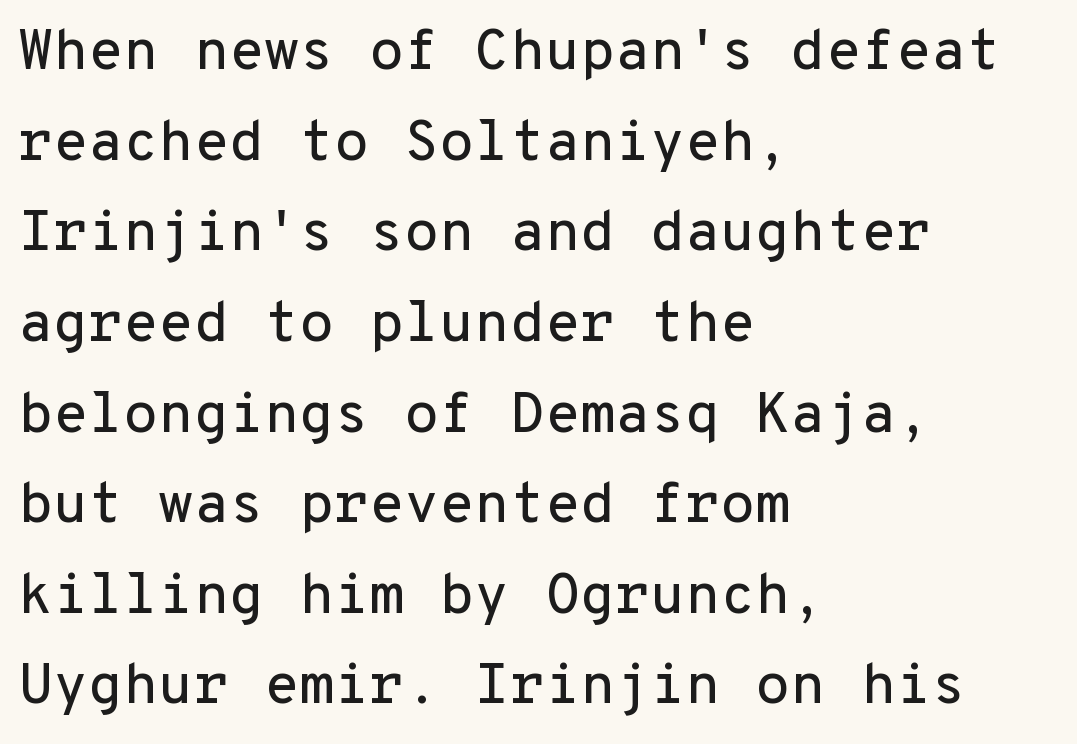
Q: Is the text italic (slanted)? A: No, it is upright.
Q: Is the typeface a serif or a sans-serif typeface? A: Sans-serif.
Q: Is the text underlined? A: No.
Q: How is the paragraph aligned? A: Left-aligned.
Q: Is the spacing between letters normal or unusually wide? A: Normal.
Q: Is the spacing between lines tight, normal or loose? A: Normal.
Q: Width (condensed, normal, or wide)? A: Normal.
Q: Stroke contrast? A: Low.
Q: x-height? A: Medium.
Q: Monospaced? A: Yes.
